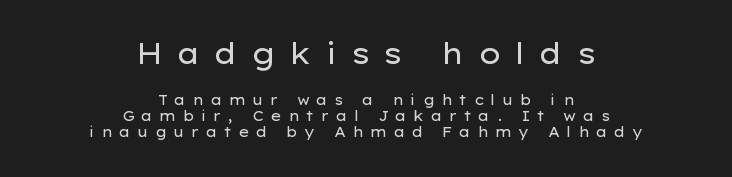
Characters remain perfectly vertical along every line. The foot of each line stays bare and open. The letters advance in unequal steps, a hallmark of proportional type. How would I describe the line gaps? Narrow and economical. Think standard paragraph weight, or any step lighter than that. If you squint, the top block still reads clearly — it's the larger of the two.
